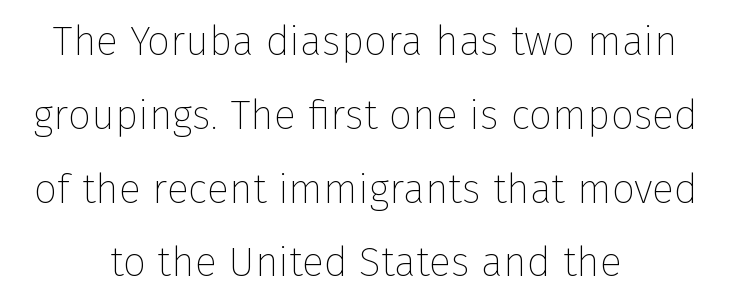
{"serif": "no", "italic": "no", "bold": "no", "weight": "thin", "width": "normal", "stroke_contrast": "low", "x_height": "medium", "monospaced": "no", "underline": "no", "align": "center", "line_spacing_ratio": 1.8, "letter_spacing": "normal", "letter_spacing_em": 0.0, "glyph_px": 41}
